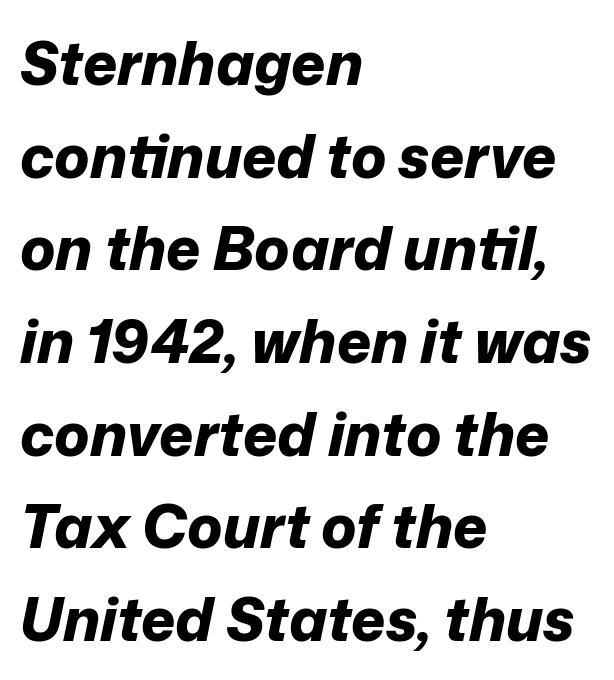
{"italic": "yes", "lean": "right", "slant_degrees": 12, "bold": "yes", "weight": "bold", "width": "normal", "stroke_contrast": "low", "x_height": "medium", "monospaced": "no", "underline": "no", "align": "left", "line_spacing": "normal", "line_spacing_ratio": 1.57, "letter_spacing": "normal", "letter_spacing_em": 0.0, "glyph_px": 59}
